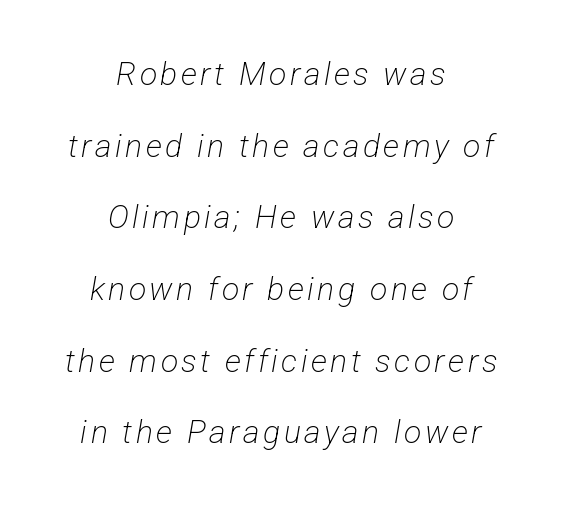
The whitespace from short lines is split evenly between both sides. The typeface chosen for these lines omits serifs. These lines are rendered in a variable-pitch font. How would I describe the line gaps? Wide and relaxed. The strokes carry an ordinary text weight at most. Descenders are the only things crossing below the line.
